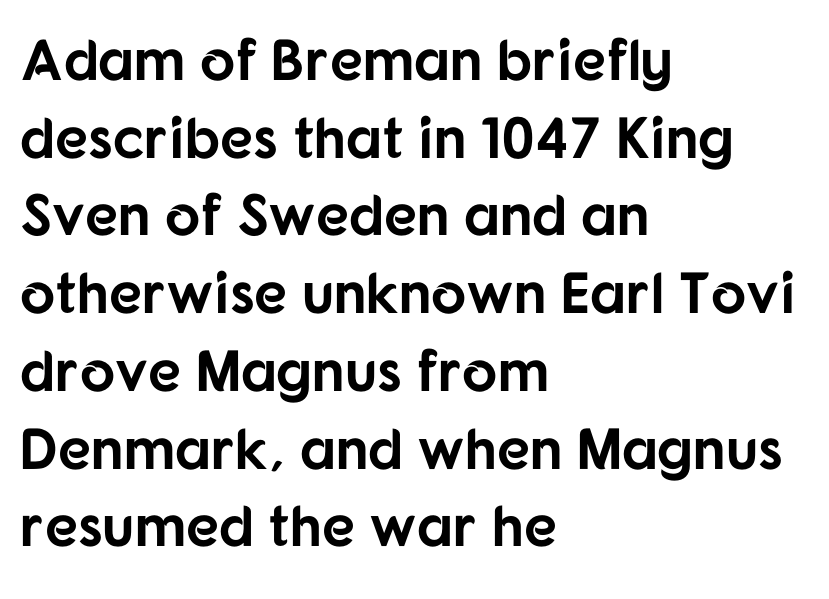
Does the type have serifs? No, each stem ends abruptly. How would I describe the line gaps? Plain and ordinary. Spacing verdict: proportional, widths tailored to each character. Caption: bold face, heavy strokes. Underlining? Definitely not there.
